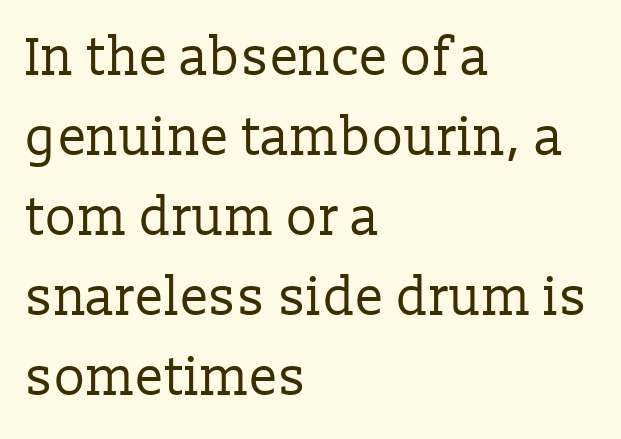
{"serif": "yes", "italic": "no", "bold": "no", "weight": "regular", "width": "normal", "stroke_contrast": "low", "x_height": "medium", "monospaced": "no", "underline": "no", "align": "left", "line_spacing": "normal", "line_spacing_ratio": 1.51, "letter_spacing": "normal", "letter_spacing_em": 0.0, "glyph_px": 53}
